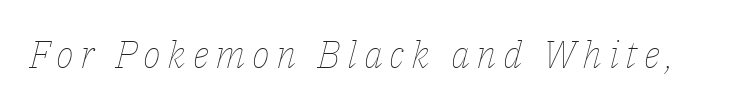
Q: Is the text bold? A: No.
Q: Is the text italic (slanted)? A: Yes, it leans right by about 14 degrees.
Q: Is the text underlined? A: No.
Q: Width (condensed, normal, or wide)? A: Normal.
Q: Stroke contrast? A: Low.
Q: x-height? A: Medium.
Q: Monospaced? A: No.
